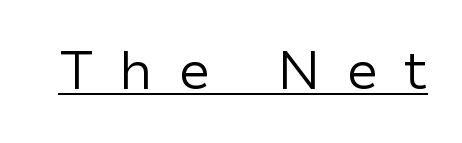
{"serif": "no", "italic": "no", "bold": "no", "weight": "regular", "width": "normal", "stroke_contrast": "low", "x_height": "medium", "monospaced": "no", "underline": "yes", "letter_spacing": "wide", "letter_spacing_em": 0.48, "glyph_px": 53}
